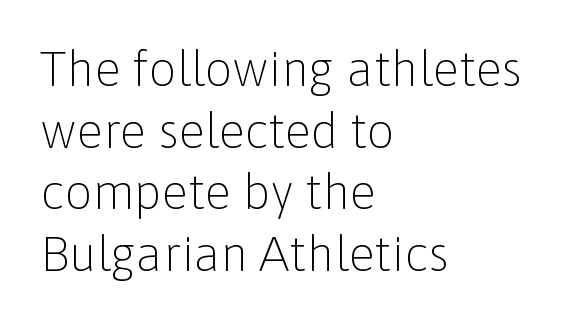
Vertical stems look standard width or narrower in stroke. Quick note: underline off. Leading matches the norm, producing a regular column. A classic flush-left, rag-right setting is used for this passage.
